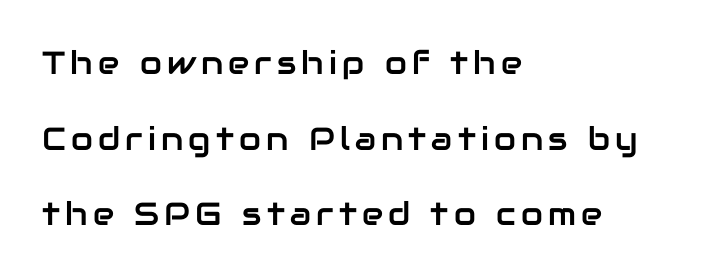
{"serif": "no", "italic": "no", "width": "normal", "stroke_contrast": "low", "x_height": "medium", "monospaced": "no", "underline": "no", "align": "left", "line_spacing": "loose", "line_spacing_ratio": 2.36, "glyph_px": 32}
